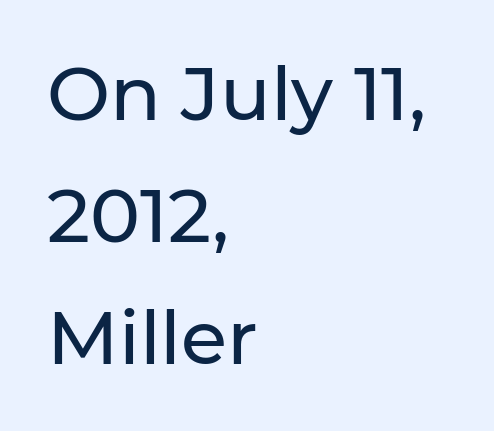
{"serif": "no", "italic": "no", "width": "normal", "stroke_contrast": "low", "x_height": "medium", "monospaced": "no", "underline": "no", "align": "left", "line_spacing": "normal", "line_spacing_ratio": 1.63, "letter_spacing": "normal", "letter_spacing_em": 0.0, "glyph_px": 75}
